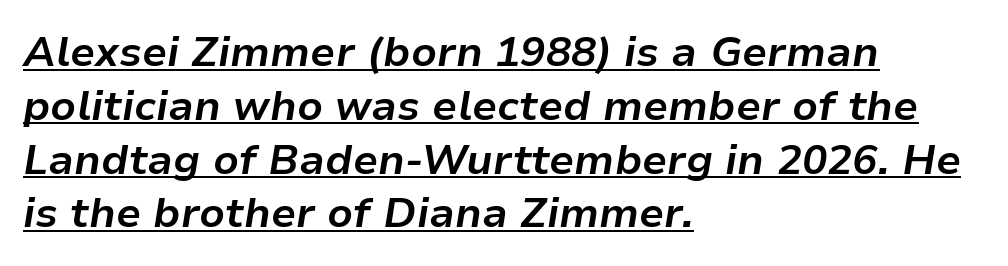
Q: Is the text bold? A: Yes.
Q: Is the text italic (slanted)? A: Yes, it leans right by about 9 degrees.
Q: Is the text underlined? A: Yes.
Q: How is the paragraph aligned? A: Left-aligned.
Q: Is the spacing between letters normal or unusually wide? A: Normal.
Q: Is the spacing between lines tight, normal or loose? A: Normal.
Q: Width (condensed, normal, or wide)? A: Normal.
Q: Stroke contrast? A: Low.
Q: x-height? A: Medium.
Q: Monospaced? A: No.
